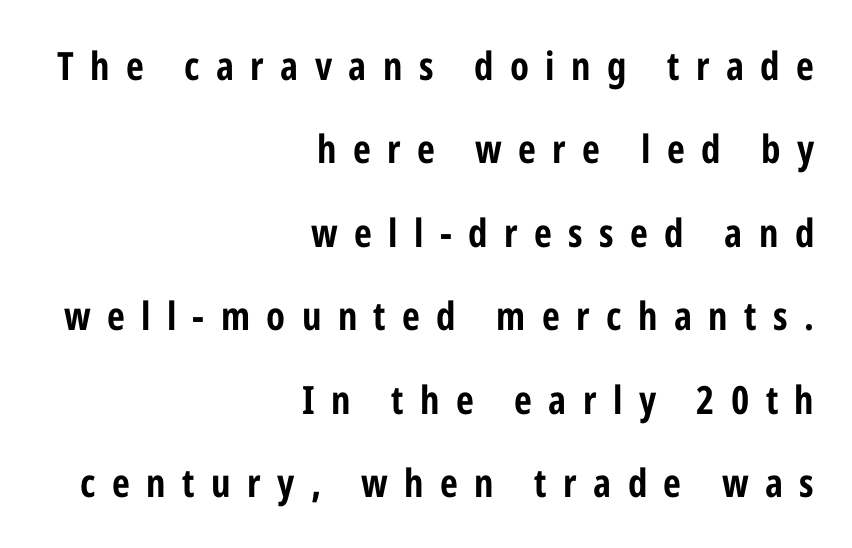
The image shows 39 px bold, condensed sans-serif type, upright; set right-aligned, loose line spacing (2.14x), unusually wide letter spacing (+0.42 em), not underlined; low stroke contrast and a medium x-height.
